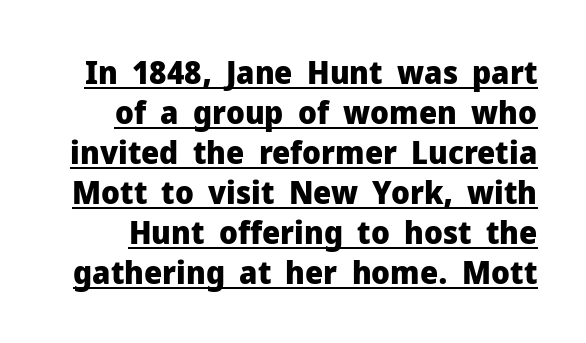
{"serif": "no", "italic": "no", "bold": "yes", "weight": "heavy", "width": "normal", "stroke_contrast": "low", "x_height": "medium", "monospaced": "no", "underline": "yes", "line_spacing": "normal", "line_spacing_ratio": 1.25, "letter_spacing": "normal", "letter_spacing_em": 0.0, "glyph_px": 32}
